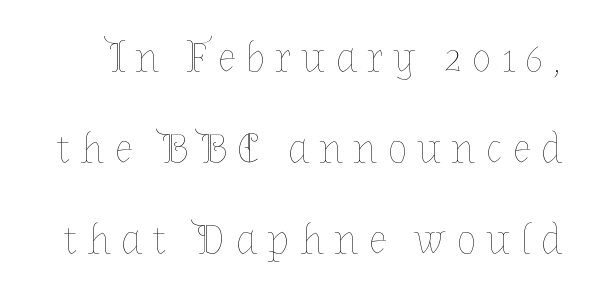
The image shows 42 px thin type, upright; set loose line spacing (2.17x), unusually wide letter spacing (+0.24 em), not underlined; low stroke contrast and a medium x-height.
